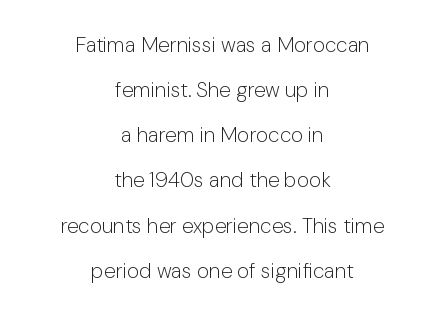
Q: Is the text bold? A: No.
Q: Is the text italic (slanted)? A: No, it is upright.
Q: Is the text underlined? A: No.
Q: How is the paragraph aligned? A: Centered.
Q: Is the spacing between letters normal or unusually wide? A: Normal.
Q: Is the spacing between lines tight, normal or loose? A: Loose.
